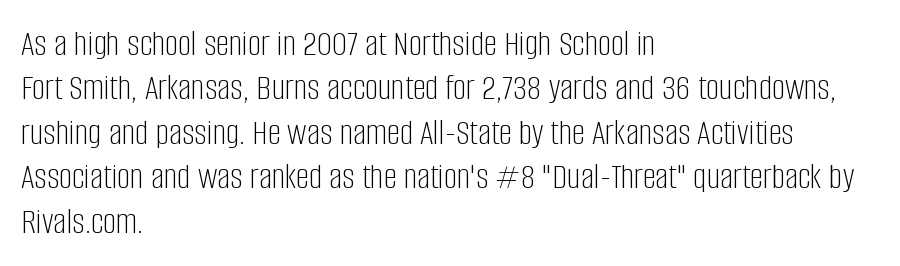
The image shows 37 px light, condensed sans-serif type, upright; set left-aligned, line spacing 1.2x, normal letter spacing, not underlined; low stroke contrast and a large x-height.
